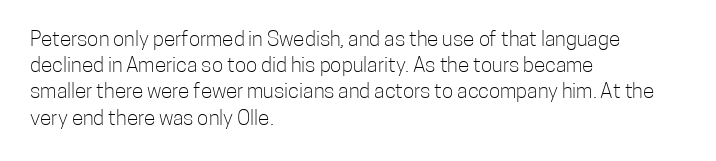
Q: Is the text bold? A: No.
Q: Is the text italic (slanted)? A: No, it is upright.
Q: Is the text underlined? A: No.
Q: How is the paragraph aligned? A: Left-aligned.
Q: Is the spacing between letters normal or unusually wide? A: Normal.
Q: Is the spacing between lines tight, normal or loose? A: Normal.
